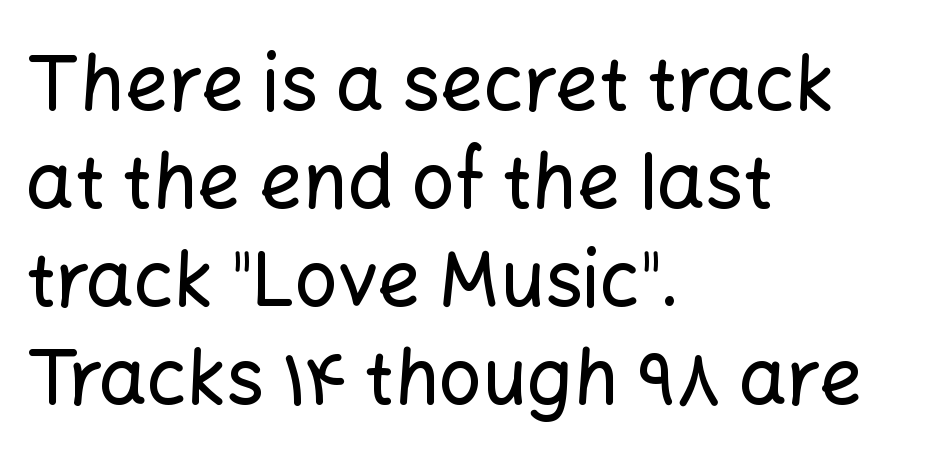
Unlike italic type, these characters show no tilt at all. Inter-character spacing is left at the font's built-in metrics. Every row of glyphs begins at an identical x-position on the left. This sample keeps an unexceptional amount of space between lines. Typographically, this falls in the sans-serif category. Spacing verdict: proportional, widths tailored to each character.
